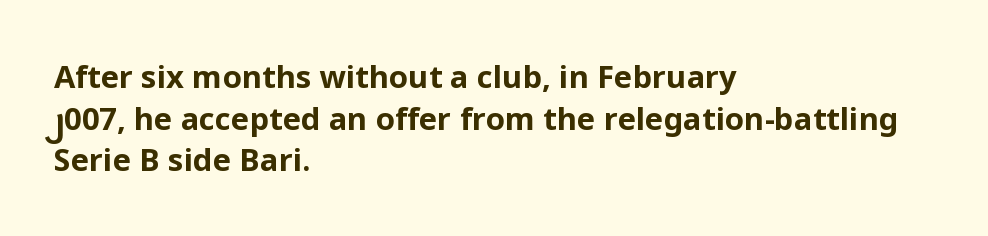
The passage shown is typed in a proportional face where columns would drift. No italicization has been applied; the sample stays upright. The passage shown is typeset with a sans-serif family. Underlining? Definitely not there. Heavy, bold letterforms. Left-aligned paragraph, ragged on the right.
